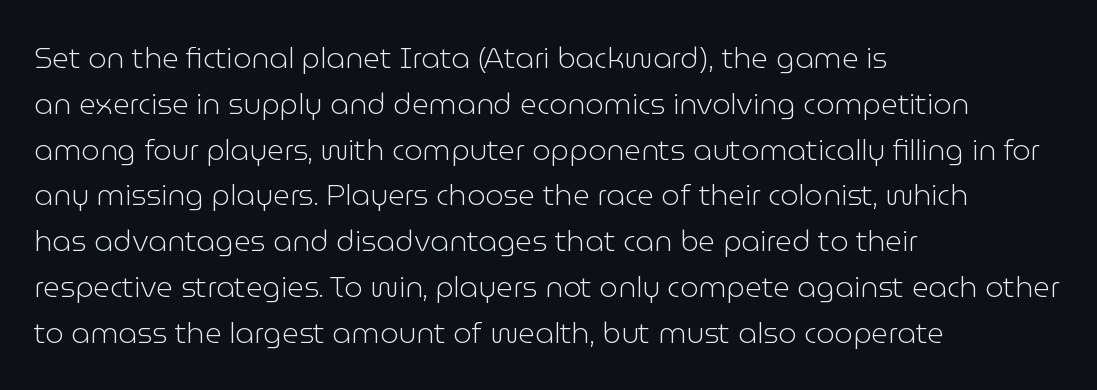
Q: Is the text bold? A: No.
Q: Is the text italic (slanted)? A: No, it is upright.
Q: Is the typeface a serif or a sans-serif typeface? A: Sans-serif.
Q: Is the text underlined? A: No.
Q: How is the paragraph aligned? A: Left-aligned.
Q: Is the spacing between letters normal or unusually wide? A: Normal.
Q: Is the spacing between lines tight, normal or loose? A: Normal.
Q: Width (condensed, normal, or wide)? A: Normal.
Q: Stroke contrast? A: Low.
Q: x-height? A: Medium.
Q: Monospaced? A: No.
